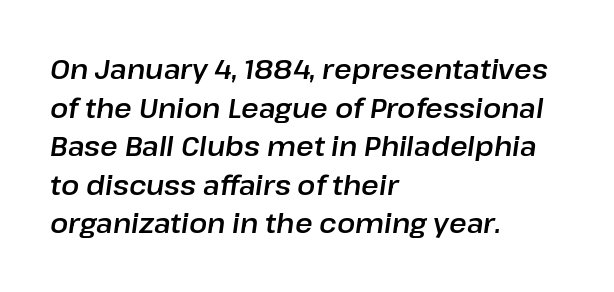
The image shows 27 px text type, italic (leaning right); set left-aligned, normal line spacing (1.43x), normal letter spacing, not underlined.
